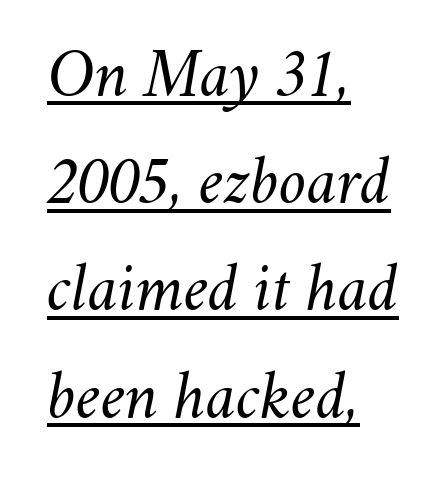
{"italic": "yes", "lean": "right", "slant_degrees": 11, "bold": "no", "weight": "regular", "width": "normal", "stroke_contrast": "medium", "x_height": "small", "monospaced": "no", "underline": "yes", "align": "left", "line_spacing": "normal", "line_spacing_ratio": 1.6, "letter_spacing": "normal", "letter_spacing_em": 0.0, "glyph_px": 67}
